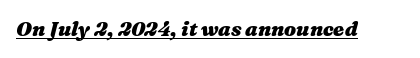
The image shows 20 px bold type, italic (leaning right); set normal letter spacing, underlined.
